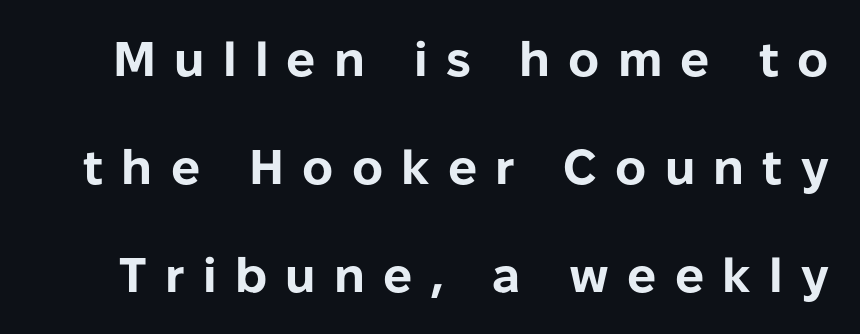
The image shows 48 px bold sans-serif type, upright; set loose line spacing (2.25x), unusually wide letter spacing (+0.38 em), not underlined; low stroke contrast and a medium x-height.
